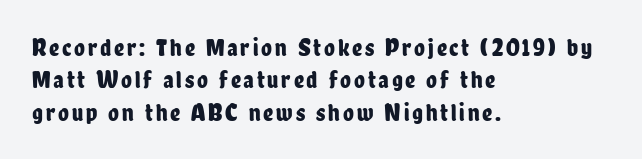
These lines stack with their left ends in a neat column. This rendering features lettering with no underline. Upright lettering throughout. The block of text has a typical density, with ordinary space between rows.
